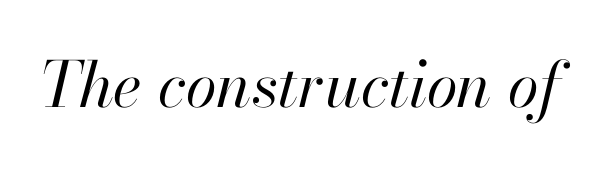
Unbolded letterforms with no extra heft. Tracking here is standard; glyphs follow each other at the usual distance. Spacing verdict: proportional, widths tailored to each character. Descenders are the only things crossing below the line.
